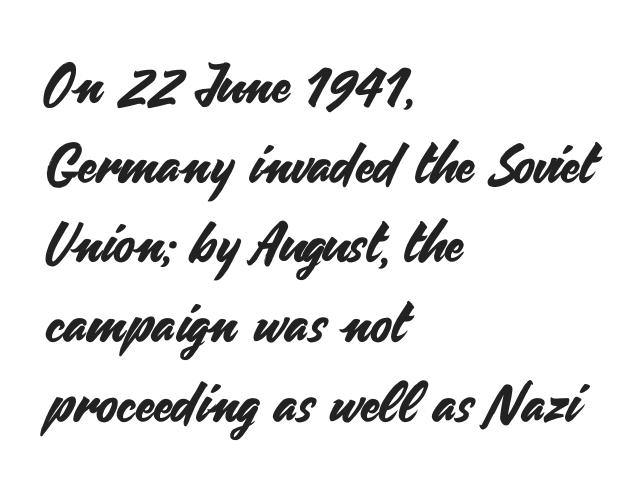
Tracking here is standard; glyphs follow each other at the usual distance. Vertical spacing — default. You could not count columns in this text — the font is proportionally spaced. Decoration check: the copy has no underline. Stroke terminals: plain, sans-serif.
